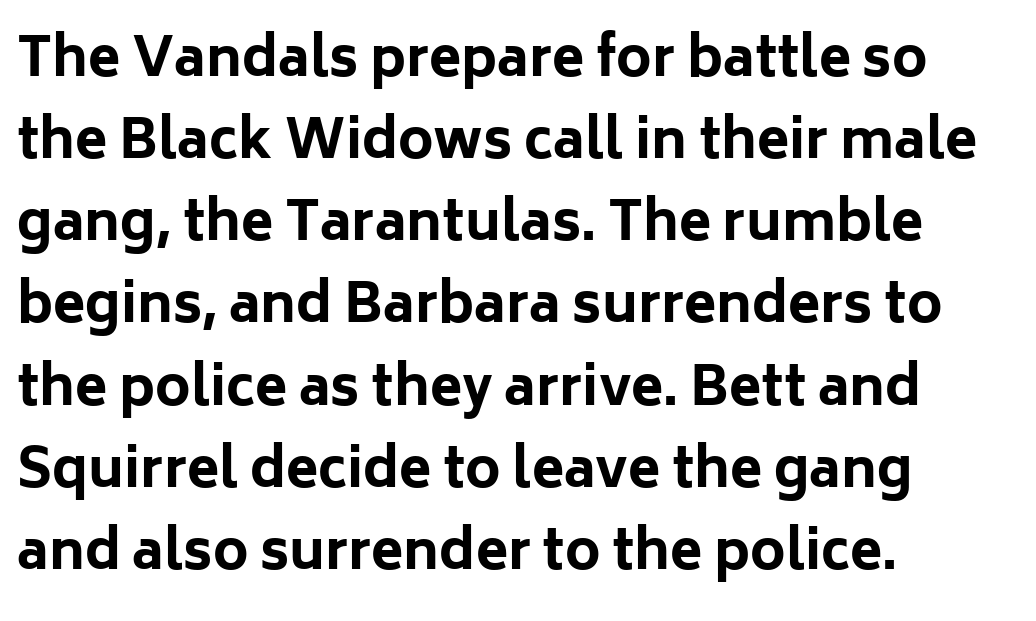
{"serif": "no", "italic": "no", "bold": "yes", "weight": "bold", "width": "normal", "stroke_contrast": "low", "x_height": "medium", "monospaced": "no", "underline": "no", "align": "left", "line_spacing": "normal", "line_spacing_ratio": 1.55, "letter_spacing": "normal", "letter_spacing_em": 0.0, "glyph_px": 53}
